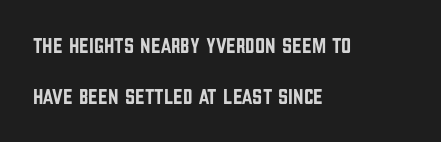
This block would shrink considerably if given ordinary leading; it's expanded now. This sample uses an upright cut, with every glyph sitting square on the baseline. Here the glyphs are tracked normally, forming tight word shapes. Any mark beneath the type? The region is blank. The setting favours the left margin, as ordinary paragraphs usually do.
